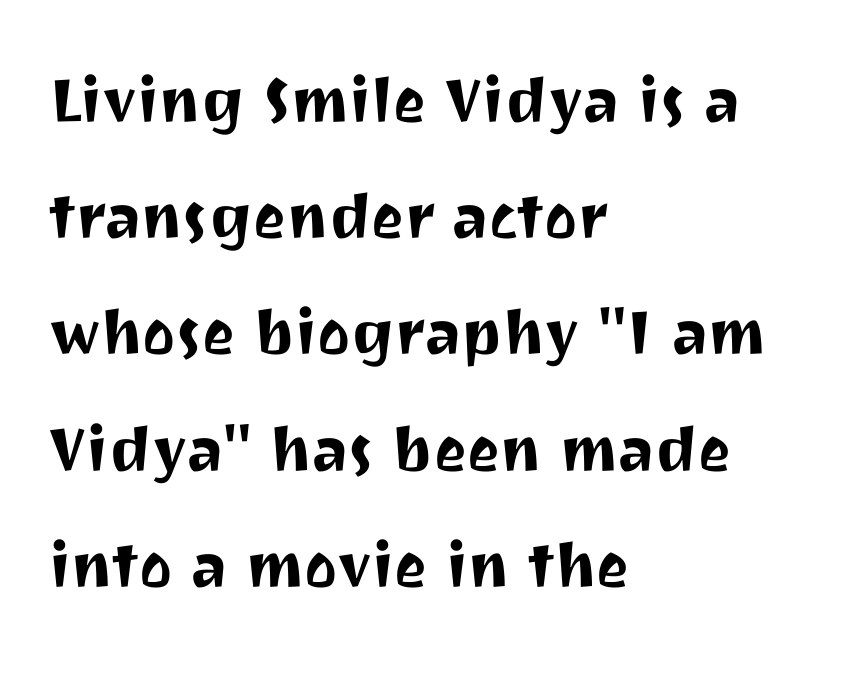
Does the type have serifs? No, each stem ends abruptly. Letters rest on an invisible, unmarked baseline. Regarding leading, the lines here are spaced in the standard way. Glyph-to-glyph distance matches everyday printed text.
